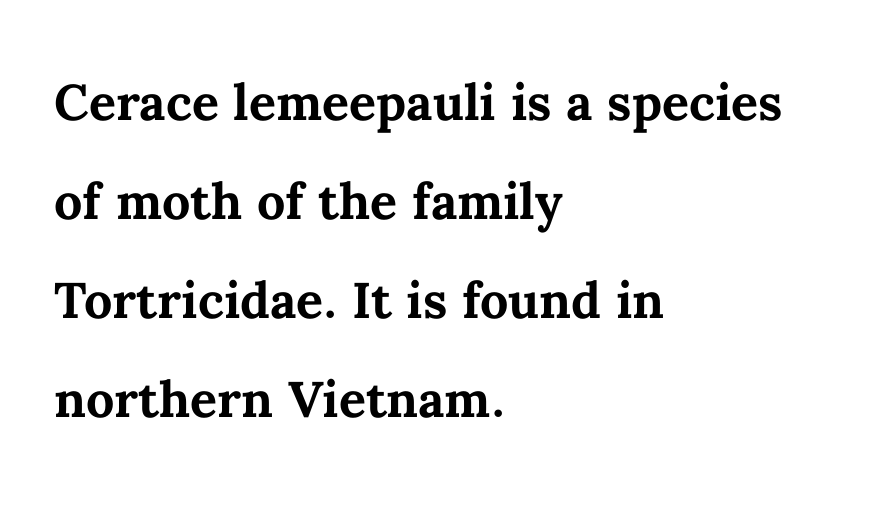
{"italic": "no", "bold": "yes", "weight": "semibold", "width": "normal", "stroke_contrast": "medium", "x_height": "medium", "monospaced": "no", "underline": "no", "align": "left", "line_spacing": "normal", "line_spacing_ratio": 1.48, "letter_spacing": "normal", "letter_spacing_em": 0.0, "glyph_px": 67}
